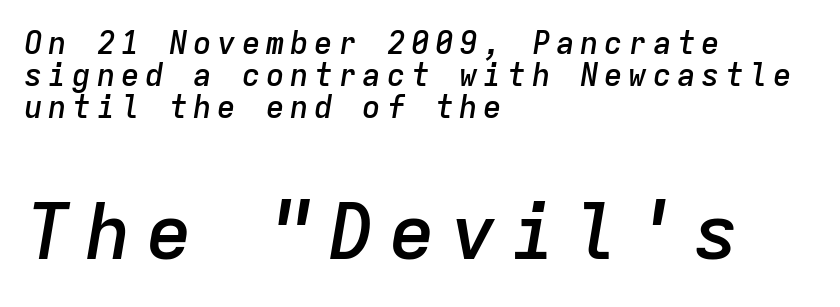
The image shows 78 px semibold type, italic (leaning right), monospaced; set left-aligned, tight line spacing (1.04x), not underlined; the second (bottom) block is 2.52x larger; low stroke contrast and a medium x-height.
